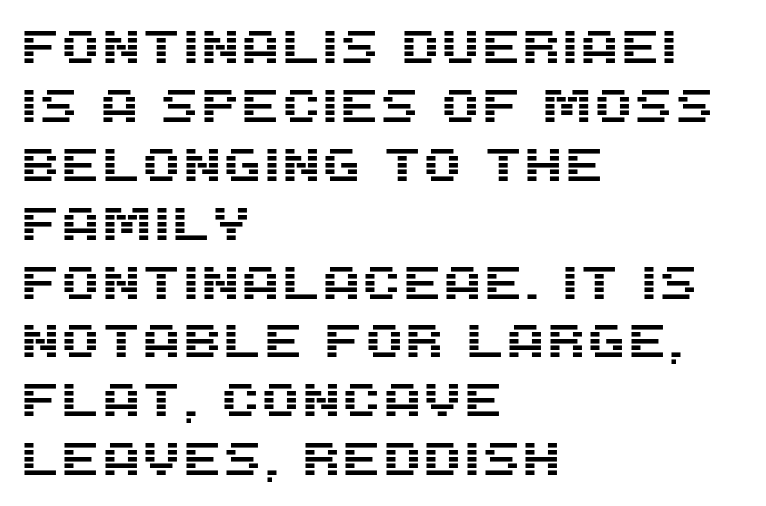
The image shows 46 px sans-serif type, upright; set left-aligned, normal line spacing (1.28x), normal letter spacing, not underlined; medium stroke contrast and a large x-height.
